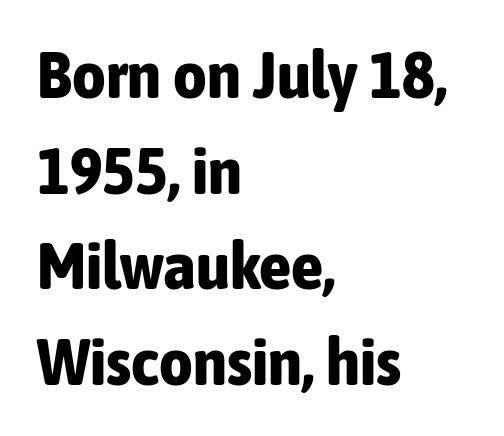
The glyphs are unaccompanied by any horizontal stroke below them. Quick note: not italic, upright. Varying glyph widths throughout — classic text-font behaviour. How are the letters spaced? Ordinarily, with no added tracking.
